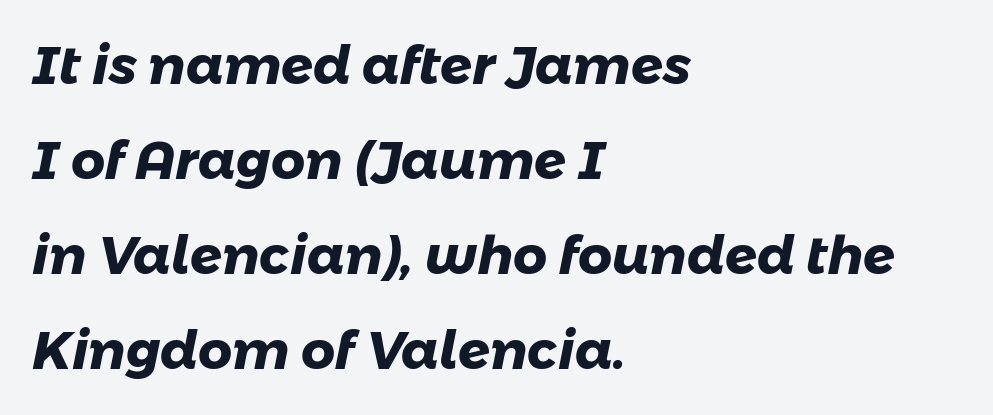
Heft: maximum for text — a bold. Tracking here is standard; glyphs follow each other at the usual distance. Character widths vary here, with narrow letters taking less room than wide ones. This rendering features lettering with no underline. Compared with a centered layout, this one pins lines to the left instead. The characters display no serif detailing; their extremities are plain.
